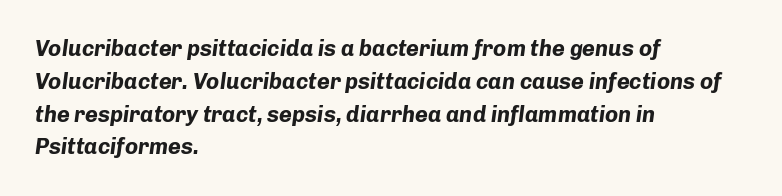
{"italic": "yes", "lean": "right", "slant_degrees": 8, "bold": "yes", "underline": "no", "align": "left", "line_spacing": "normal", "line_spacing_ratio": 1.49, "letter_spacing": "normal", "letter_spacing_em": 0.0, "glyph_px": 22}
